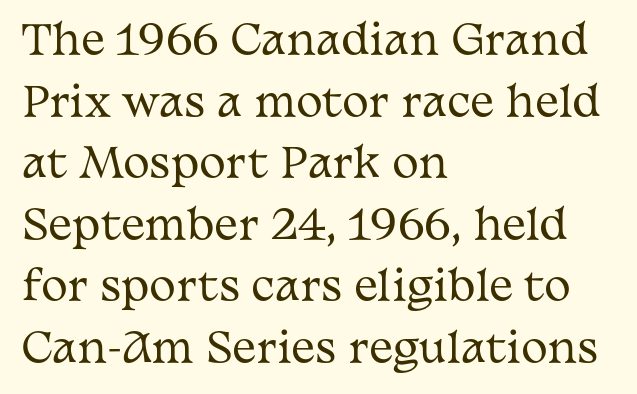
Q: Is the text bold? A: No.
Q: Is the text italic (slanted)? A: No, it is upright.
Q: Is the typeface a serif or a sans-serif typeface? A: Serif.
Q: Is the text underlined? A: No.
Q: How is the paragraph aligned? A: Left-aligned.
Q: Is the spacing between letters normal or unusually wide? A: Normal.
Q: Is the spacing between lines tight, normal or loose? A: Normal.
Q: Width (condensed, normal, or wide)? A: Wide.
Q: Stroke contrast? A: Medium.
Q: x-height? A: Medium.
Q: Monospaced? A: No.
